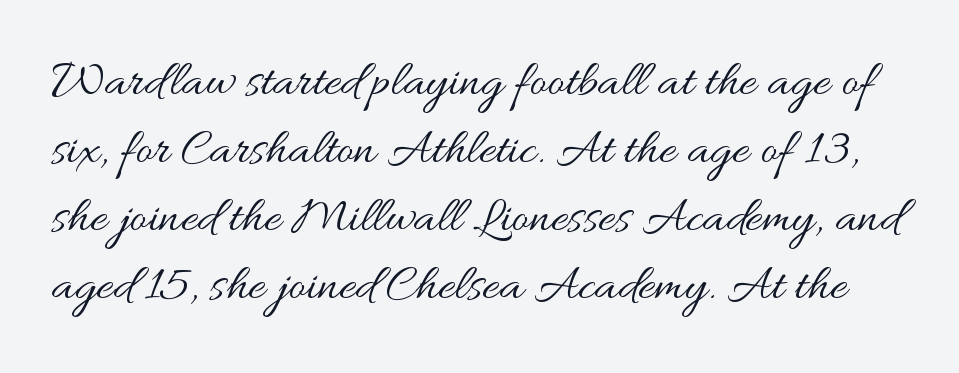
{"bold": "no", "weight": "regular", "width": "wide", "stroke_contrast": "medium", "x_height": "small", "monospaced": "no", "underline": "no", "line_spacing": "normal", "line_spacing_ratio": 1.31, "letter_spacing": "normal", "letter_spacing_em": 0.0, "glyph_px": 52}
